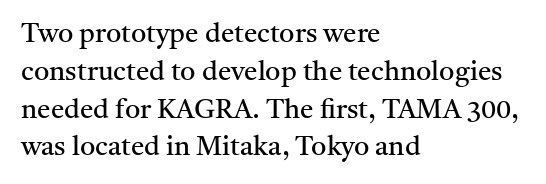
Short note: letters normally spaced. These lines are set flush left with a ragged right edge. The passage shown is not bold in any degree. Rows of type keep a routine distance in the vertical direction. This is the regular roman posture of the typeface.
